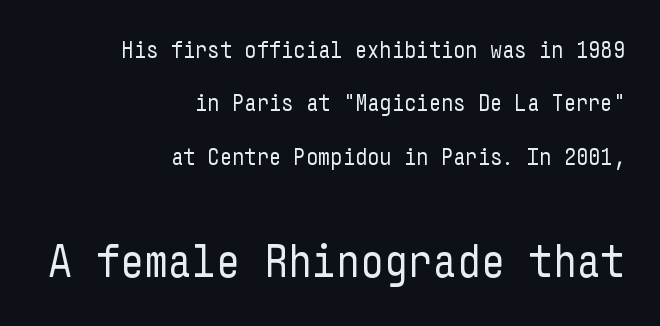
{"serif": "no", "italic": "no", "bold": "no", "weight": "regular", "width": "condensed", "stroke_contrast": "low", "x_height": "medium", "underline": "no", "align": "right", "line_spacing": "loose", "line_spacing_ratio": 2.22, "letter_spacing": "normal", "letter_spacing_em": 0.0, "larger_block": "second", "size_ratio": 1.96, "glyph_px": 47}
